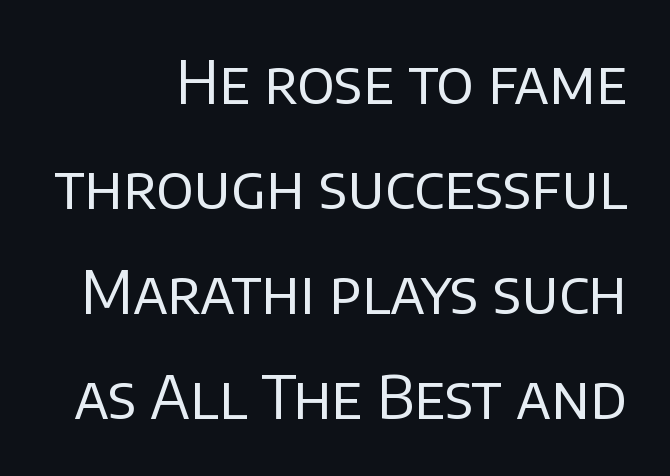
Q: Is the text bold? A: No.
Q: Is the text italic (slanted)? A: No, it is upright.
Q: Is the typeface a serif or a sans-serif typeface? A: Sans-serif.
Q: Is the text underlined? A: No.
Q: How is the paragraph aligned? A: Right-aligned.
Q: Is the spacing between letters normal or unusually wide? A: Normal.
Q: Width (condensed, normal, or wide)? A: Normal.
Q: Stroke contrast? A: Low.
Q: x-height? A: Large.
Q: Monospaced? A: No.
